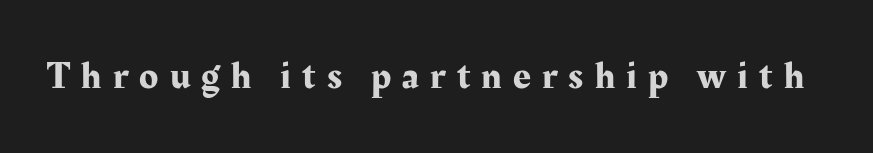
{"serif": "yes", "italic": "no", "width": "normal", "stroke_contrast": "medium", "x_height": "medium", "monospaced": "no", "underline": "no", "letter_spacing": "wide", "letter_spacing_em": 0.29, "glyph_px": 39}
